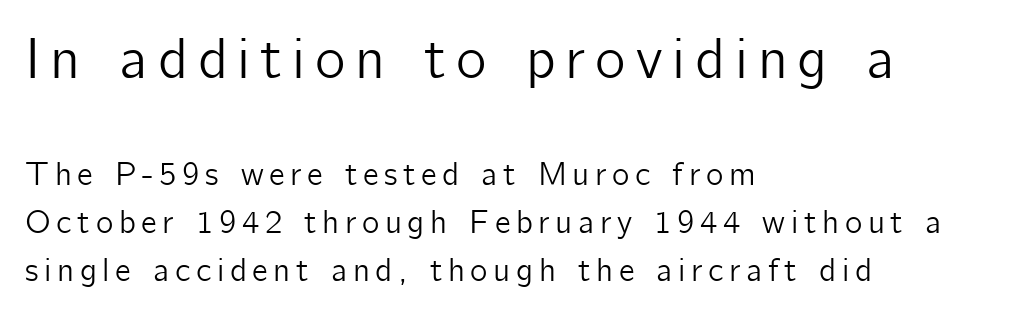
The image shows 58 px sans-serif type, upright; set left-aligned, normal line spacing (1.45x), not underlined; the first (top) block is 1.76x larger; low stroke contrast and a medium x-height.
